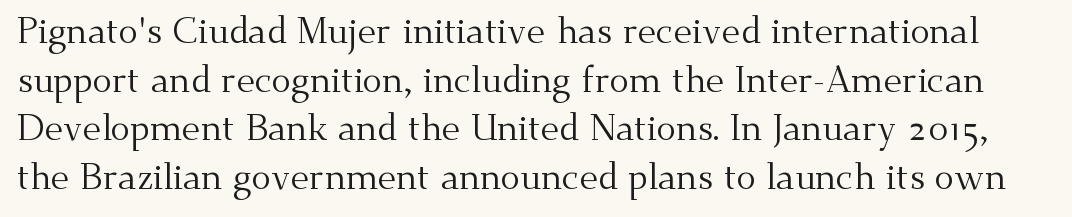
{"serif": "yes", "italic": "no", "bold": "no", "weight": "regular", "width": "normal", "stroke_contrast": "medium", "x_height": "small", "monospaced": "no", "underline": "no", "line_spacing": "normal", "line_spacing_ratio": 1.35, "letter_spacing": "normal", "letter_spacing_em": 0.0, "glyph_px": 36}
